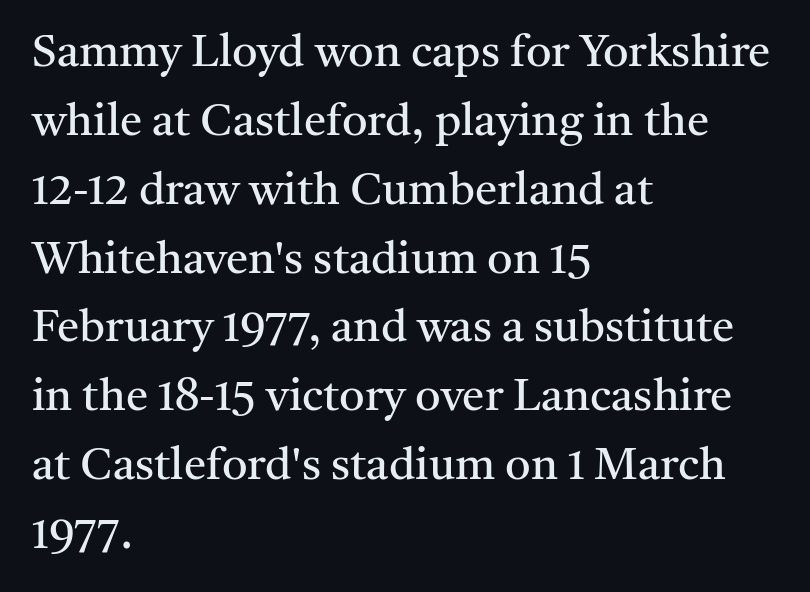
The image shows 45 px regular-weight serif type, upright; set left-aligned, normal line spacing (1.53x), normal letter spacing, not underlined; medium stroke contrast and a medium x-height.
